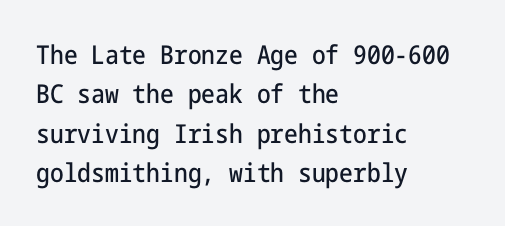
{"italic": "no", "underline": "no", "align": "left", "line_spacing": "normal", "line_spacing_ratio": 1.51, "letter_spacing": "normal", "letter_spacing_em": 0.0, "glyph_px": 26}
